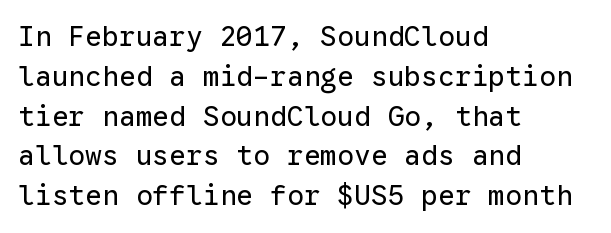
{"serif": "no", "italic": "no", "bold": "no", "weight": "regular", "width": "normal", "stroke_contrast": "low", "x_height": "medium", "monospaced": "yes", "underline": "no", "align": "left", "line_spacing": "normal", "line_spacing_ratio": 1.42, "letter_spacing": "normal", "letter_spacing_em": 0.0, "glyph_px": 28}
